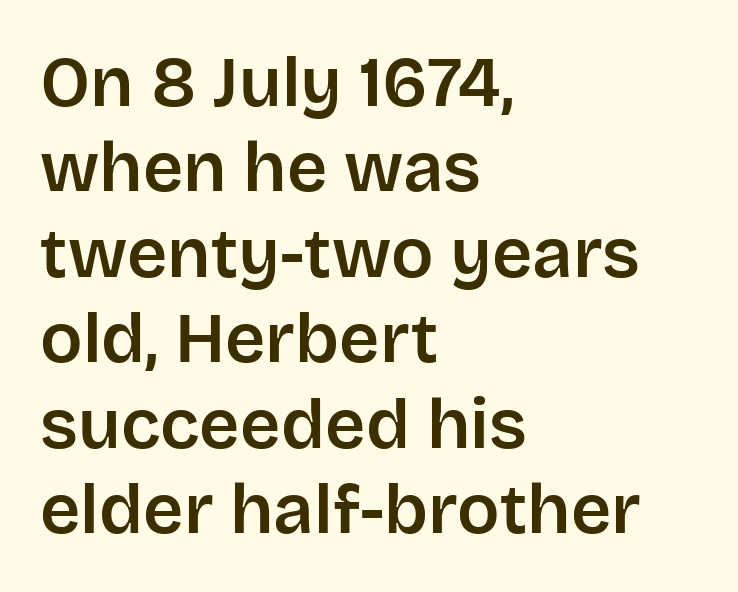
Note the varied advance widths — an 'i' is clearly narrower than an 'm'. Nothing unusual about the tracking: characters are spaced as the font intends. You can tell from the bare stems that sans-serif type was used. Leftover space on each line is placed entirely after the last word.
